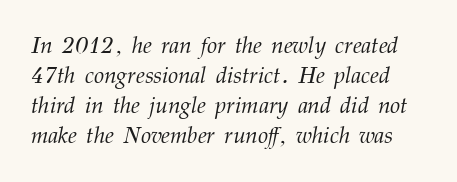
Q: Is the text bold? A: No.
Q: Is the text italic (slanted)? A: Yes, it leans right by about 12 degrees.
Q: Is the text underlined? A: No.
Q: Is the spacing between letters normal or unusually wide? A: Normal.
Q: Is the spacing between lines tight, normal or loose? A: Normal.
